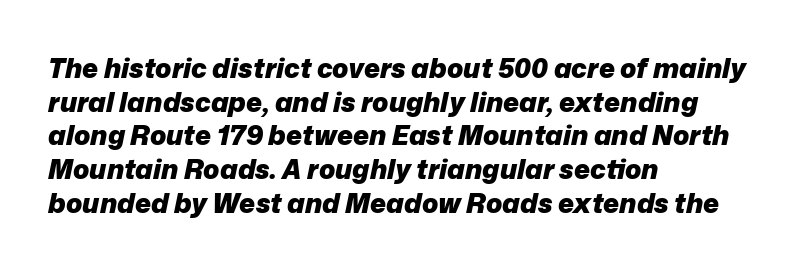
The image shows 27 px bold type, italic (leaning right); set left-aligned, normal line spacing (1.25x), normal letter spacing, not underlined.
